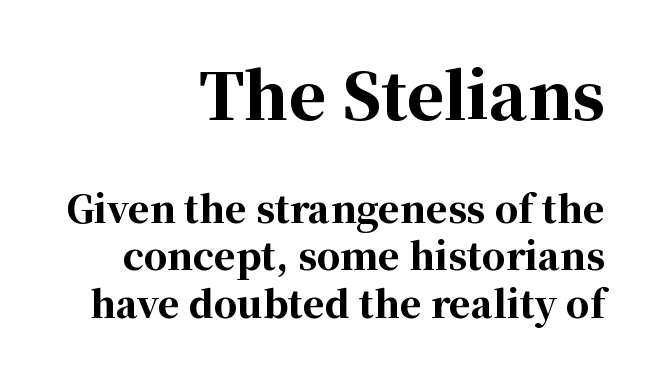
{"serif": "yes", "italic": "no", "bold": "yes", "weight": "bold", "width": "normal", "stroke_contrast": "high", "x_height": "medium", "monospaced": "no", "underline": "no", "align": "right", "line_spacing": "normal", "line_spacing_ratio": 1.29, "letter_spacing": "normal", "letter_spacing_em": 0.0, "larger_block": "first", "size_ratio": 1.73, "glyph_px": 64}
